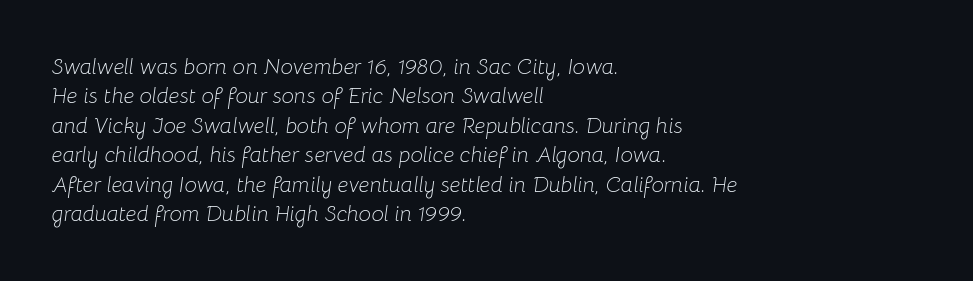
{"italic": "yes", "lean": "right", "slant_degrees": 8, "bold": "no", "underline": "no", "align": "left", "line_spacing": "normal", "line_spacing_ratio": 1.34, "letter_spacing": "normal", "letter_spacing_em": 0.0, "glyph_px": 22}
